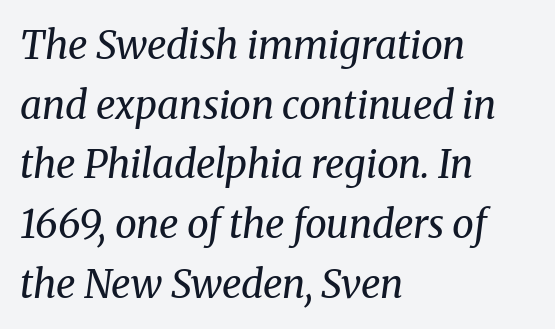
Q: Is the text bold? A: No.
Q: Is the text italic (slanted)? A: Yes, it leans right by about 8 degrees.
Q: Is the typeface a serif or a sans-serif typeface? A: Serif.
Q: Is the text underlined? A: No.
Q: How is the paragraph aligned? A: Left-aligned.
Q: Is the spacing between letters normal or unusually wide? A: Normal.
Q: Is the spacing between lines tight, normal or loose? A: Normal.
Q: Width (condensed, normal, or wide)? A: Normal.
Q: Stroke contrast? A: Medium.
Q: x-height? A: Medium.
Q: Monospaced? A: No.
